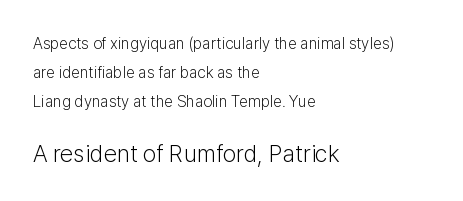
The image shows 24 px text type, upright; set left-aligned, line spacing 1.8x, normal letter spacing, not underlined; the second (bottom) block is 1.5x larger.
